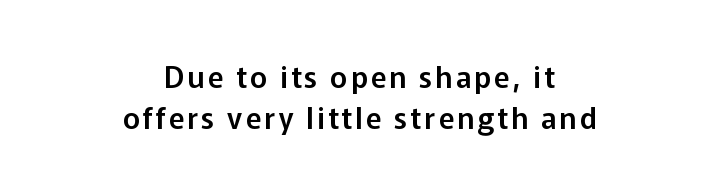
Q: Is the text italic (slanted)? A: No, it is upright.
Q: Is the typeface a serif or a sans-serif typeface? A: Sans-serif.
Q: Is the text underlined? A: No.
Q: How is the paragraph aligned? A: Centered.
Q: Is the spacing between lines tight, normal or loose? A: Normal.
Q: Width (condensed, normal, or wide)? A: Normal.
Q: Stroke contrast? A: Low.
Q: x-height? A: Medium.
Q: Monospaced? A: No.
